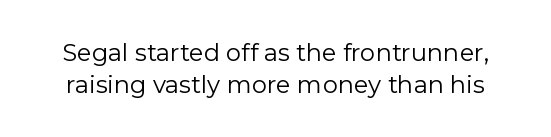
Q: Is the text bold? A: No.
Q: Is the text italic (slanted)? A: No, it is upright.
Q: Is the text underlined? A: No.
Q: Is the spacing between letters normal or unusually wide? A: Normal.
Q: Is the spacing between lines tight, normal or loose? A: Normal.
